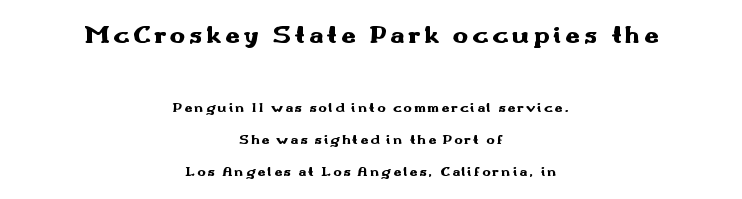
The image shows 26 px bold type, upright; set centered, loose line spacing (2.28x), not underlined; the first (top) block is 1.86x larger.
